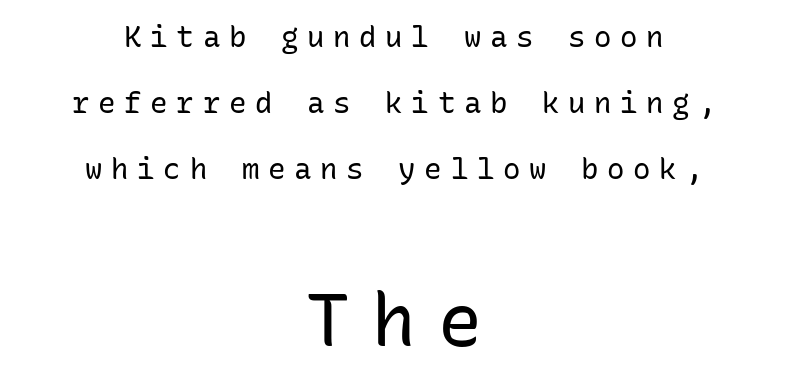
The image shows 73 px regular-weight sans-serif type, upright, monospaced; set centered, loose line spacing (2.28x), unusually wide letter spacing (+0.3 em), not underlined; the second (bottom) block is 2.52x larger; low stroke contrast and a medium x-height.
